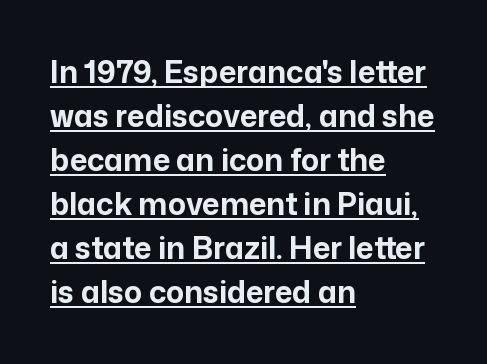
Character widths vary here, with narrow letters taking less room than wide ones. Examine the stroke ends and you'll find no serifs. Honestly, the row spacing looks completely unremarkable. Nothing unusual about the tracking: characters are spaced as the font intends. Short and long lines alike share a common starting point at left. A typesetter would mark this as roman, not italic.
